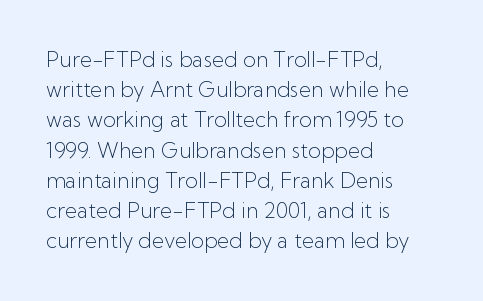
{"italic": "no", "bold": "no", "underline": "no", "align": "left", "line_spacing": "normal", "line_spacing_ratio": 1.44, "letter_spacing": "normal", "letter_spacing_em": 0.0, "glyph_px": 21}
